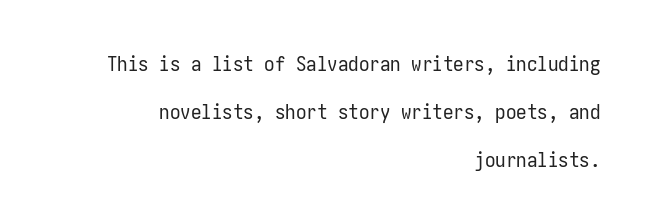
Q: Is the text bold? A: No.
Q: Is the text italic (slanted)? A: No, it is upright.
Q: Is the text underlined? A: No.
Q: How is the paragraph aligned? A: Right-aligned.
Q: Is the spacing between letters normal or unusually wide? A: Normal.
Q: Is the spacing between lines tight, normal or loose? A: Loose.
